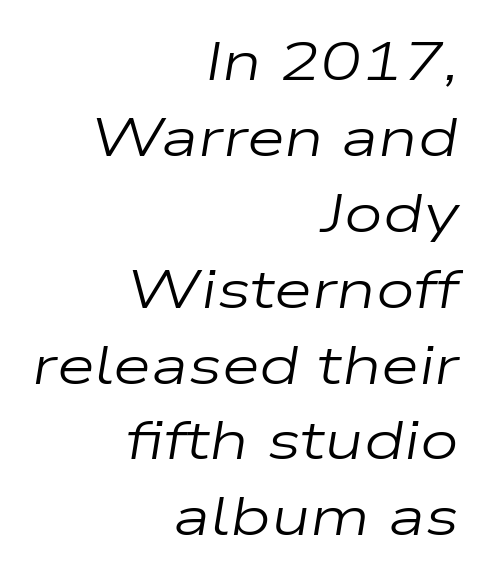
Q: Is the text bold? A: No.
Q: Is the text italic (slanted)? A: Yes, it leans right by about 9 degrees.
Q: Is the text underlined? A: No.
Q: How is the paragraph aligned? A: Right-aligned.
Q: Is the spacing between letters normal or unusually wide? A: Normal.
Q: Is the spacing between lines tight, normal or loose? A: Normal.
Q: Width (condensed, normal, or wide)? A: Wide.
Q: Stroke contrast? A: Low.
Q: x-height? A: Medium.
Q: Monospaced? A: No.
